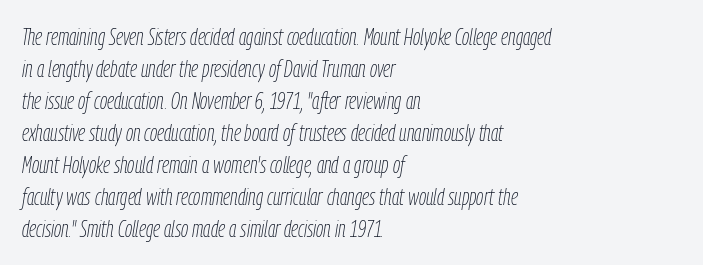
The image shows 23 px text type, italic (leaning right); set left-aligned, normal line spacing (1.39x), normal letter spacing, not underlined.
